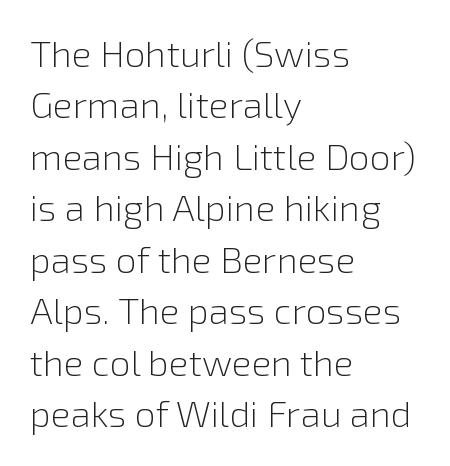
{"serif": "no", "italic": "no", "bold": "no", "weight": "light", "width": "normal", "stroke_contrast": "low", "x_height": "medium", "monospaced": "no", "underline": "no", "align": "left", "line_spacing": "normal", "line_spacing_ratio": 1.39, "letter_spacing": "normal", "letter_spacing_em": 0.0, "glyph_px": 37}
